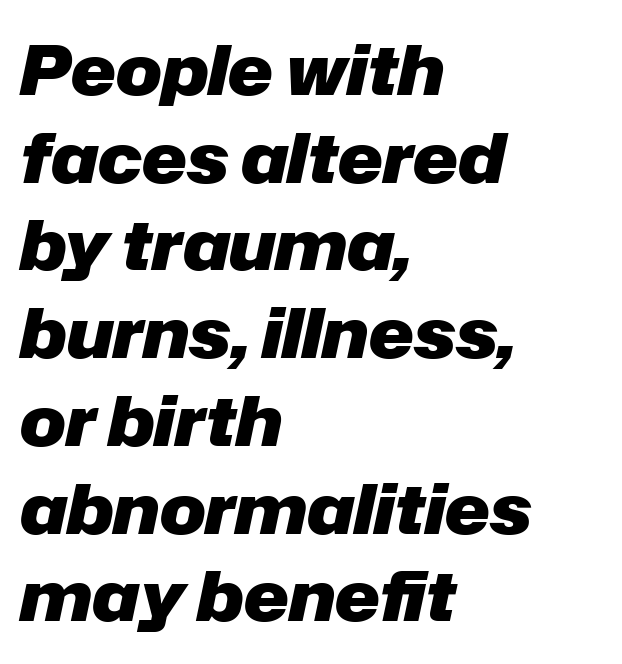
The image shows 68 px heavy type, italic (leaning right); set left-aligned, normal line spacing (1.29x), normal letter spacing, not underlined; low stroke contrast and a medium x-height.
